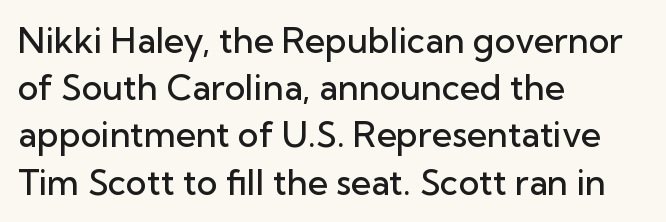
The image shows 35 px semibold sans-serif type, upright; set left-aligned, normal line spacing (1.35x), normal letter spacing, not underlined; low stroke contrast and a medium x-height.
